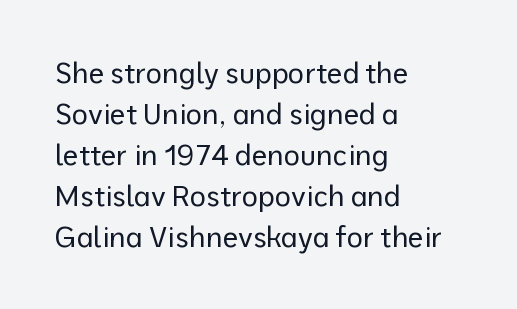
{"serif": "no", "italic": "no", "bold": "no", "weight": "regular", "width": "normal", "stroke_contrast": "low", "x_height": "medium", "monospaced": "no", "underline": "no", "align": "left", "line_spacing": "normal", "line_spacing_ratio": 1.46, "letter_spacing": "normal", "letter_spacing_em": 0.0, "glyph_px": 28}
